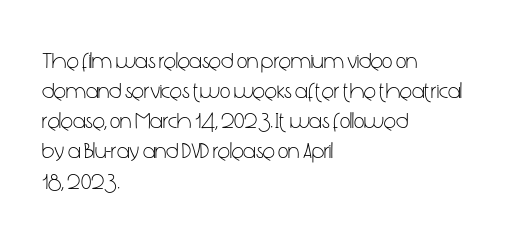
{"italic": "no", "bold": "no", "underline": "no", "align": "left", "line_spacing": "normal", "line_spacing_ratio": 1.31, "letter_spacing": "normal", "letter_spacing_em": 0.0, "glyph_px": 23}
